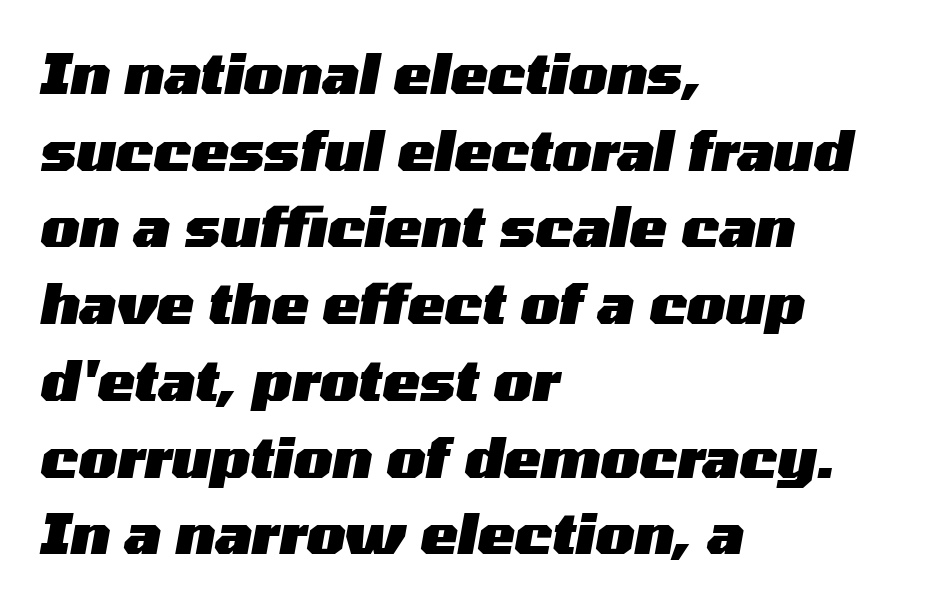
Q: Is the text bold? A: Yes.
Q: Is the text italic (slanted)? A: Yes, it leans right by about 10 degrees.
Q: Is the text underlined? A: No.
Q: How is the paragraph aligned? A: Left-aligned.
Q: Is the spacing between letters normal or unusually wide? A: Normal.
Q: Is the spacing between lines tight, normal or loose? A: Normal.
Q: Width (condensed, normal, or wide)? A: Wide.
Q: Stroke contrast? A: Medium.
Q: x-height? A: Medium.
Q: Monospaced? A: No.
